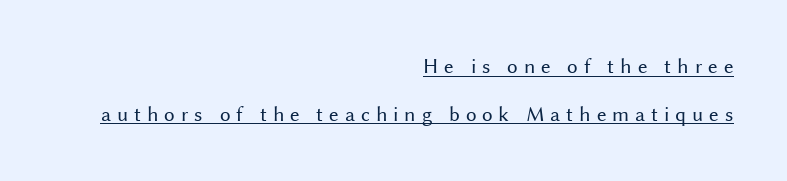
The passage is arranged like a letterhead date or caption credit — flush right. Rows of type keep a wide berth in the vertical direction. The type is letterspaced generously, with wide tracking. On a weight scale, this lands at 450 or below. Rendered with straight, roman letterforms. This sample carries an underscore along the baseline area.
